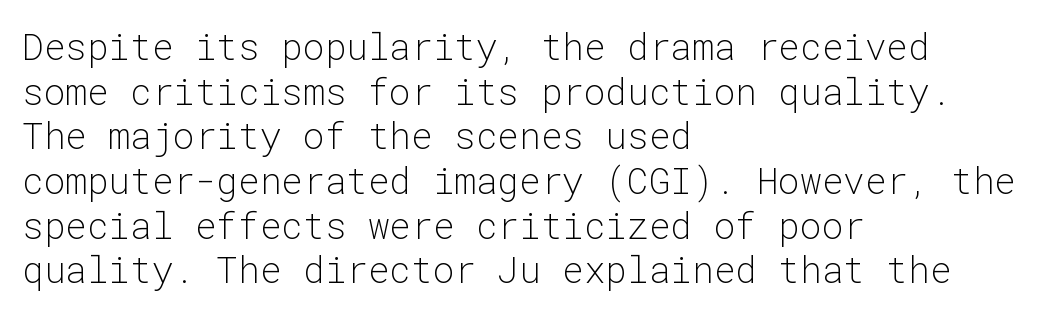
Q: Is the text bold? A: No.
Q: Is the text italic (slanted)? A: No, it is upright.
Q: Is the typeface a serif or a sans-serif typeface? A: Sans-serif.
Q: Is the text underlined? A: No.
Q: How is the paragraph aligned? A: Left-aligned.
Q: Is the spacing between letters normal or unusually wide? A: Normal.
Q: Width (condensed, normal, or wide)? A: Normal.
Q: Stroke contrast? A: Low.
Q: x-height? A: Medium.
Q: Monospaced? A: Yes.
